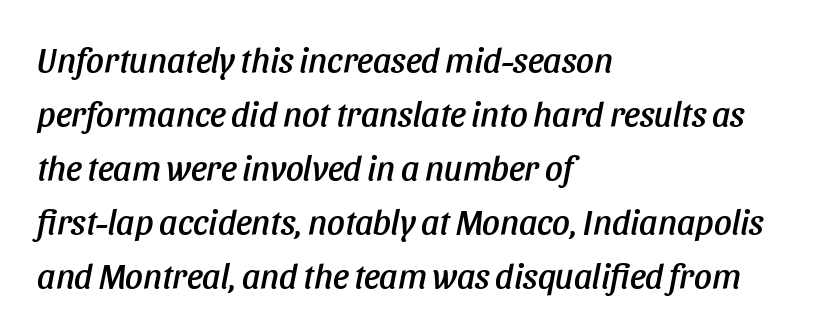
Q: Is the text italic (slanted)? A: Yes, it leans right by about 11 degrees.
Q: Is the text underlined? A: No.
Q: How is the paragraph aligned? A: Left-aligned.
Q: Is the spacing between letters normal or unusually wide? A: Normal.
Q: Is the spacing between lines tight, normal or loose? A: Normal.
Q: Width (condensed, normal, or wide)? A: Condensed.
Q: Stroke contrast? A: Low.
Q: x-height? A: Large.
Q: Monospaced? A: No.
